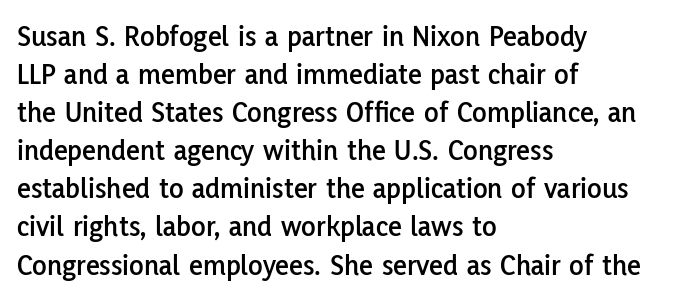
Q: Is the text italic (slanted)? A: No, it is upright.
Q: Is the typeface a serif or a sans-serif typeface? A: Sans-serif.
Q: Is the text underlined? A: No.
Q: How is the paragraph aligned? A: Left-aligned.
Q: Is the spacing between letters normal or unusually wide? A: Normal.
Q: Is the spacing between lines tight, normal or loose? A: Normal.
Q: Width (condensed, normal, or wide)? A: Normal.
Q: Stroke contrast? A: Low.
Q: x-height? A: Medium.
Q: Monospaced? A: No.
